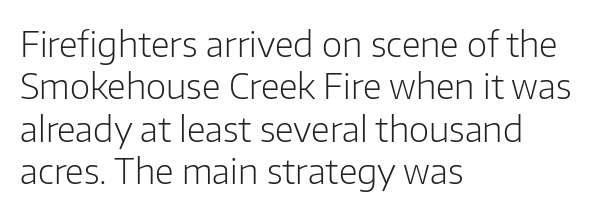
Q: Is the text bold? A: No.
Q: Is the text italic (slanted)? A: No, it is upright.
Q: Is the typeface a serif or a sans-serif typeface? A: Sans-serif.
Q: Is the text underlined? A: No.
Q: How is the paragraph aligned? A: Left-aligned.
Q: Is the spacing between letters normal or unusually wide? A: Normal.
Q: Width (condensed, normal, or wide)? A: Normal.
Q: Stroke contrast? A: Low.
Q: x-height? A: Medium.
Q: Monospaced? A: No.
